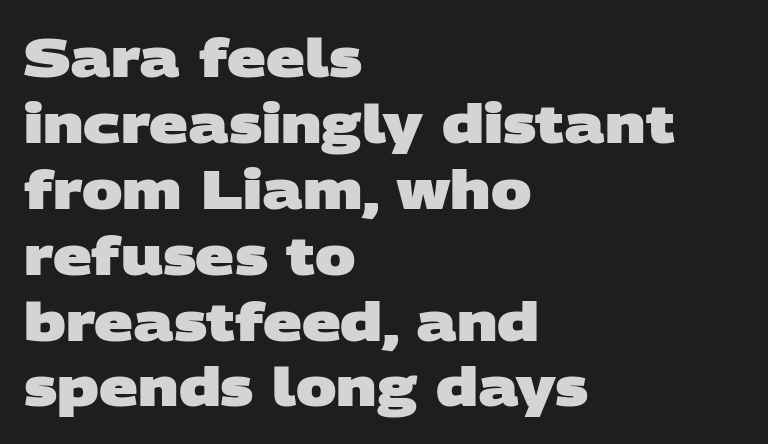
{"serif": "no", "bold": "yes", "weight": "heavy", "width": "wide", "stroke_contrast": "low", "x_height": "large", "monospaced": "no", "underline": "no", "align": "left", "line_spacing_ratio": 1.22, "letter_spacing": "normal", "letter_spacing_em": 0.0, "glyph_px": 54}
